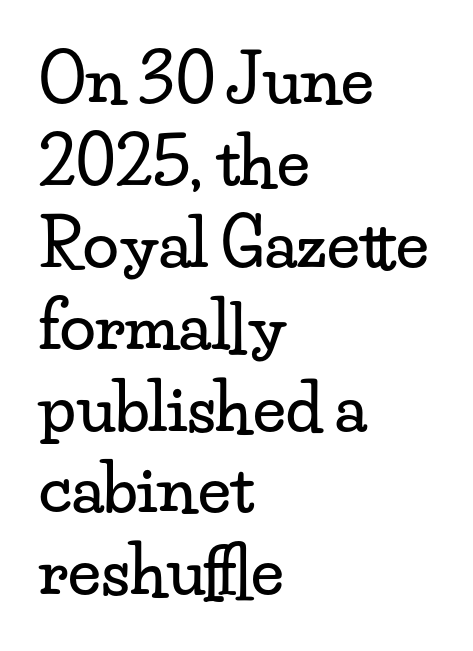
The image shows 65 px wide serif type, upright; set left-aligned, normal line spacing (1.26x), normal letter spacing, not underlined; low stroke contrast and a small x-height.
